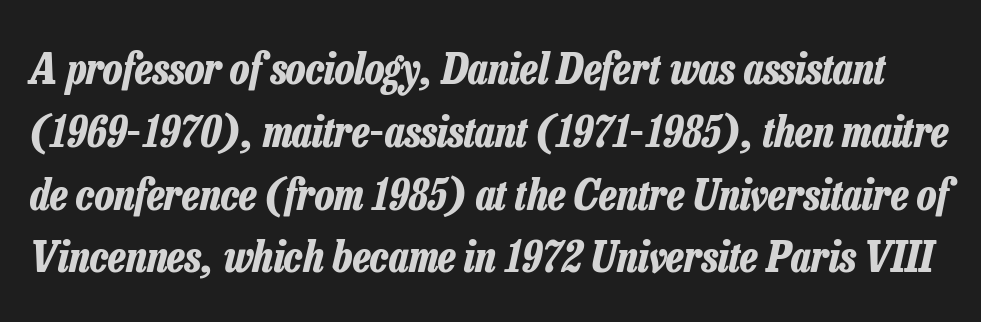
{"italic": "yes", "lean": "right", "slant_degrees": 13, "bold": "yes", "weight": "bold", "width": "condensed", "stroke_contrast": "low", "x_height": "medium", "monospaced": "no", "underline": "no", "line_spacing": "normal", "line_spacing_ratio": 1.46, "letter_spacing": "normal", "letter_spacing_em": 0.0, "glyph_px": 43}
